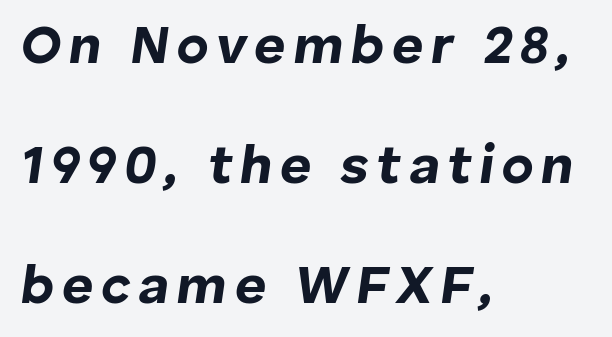
{"italic": "yes", "lean": "right", "slant_degrees": 8, "bold": "yes", "weight": "bold", "width": "normal", "stroke_contrast": "low", "x_height": "medium", "monospaced": "no", "underline": "no", "align": "left", "line_spacing": "loose", "line_spacing_ratio": 2.22, "glyph_px": 54}
